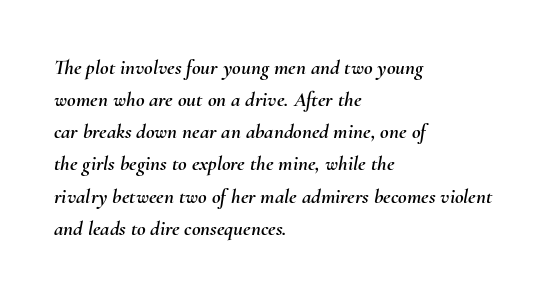
The image shows 21 px text type, italic (leaning right); set left-aligned, normal line spacing (1.53x), normal letter spacing, not underlined.
